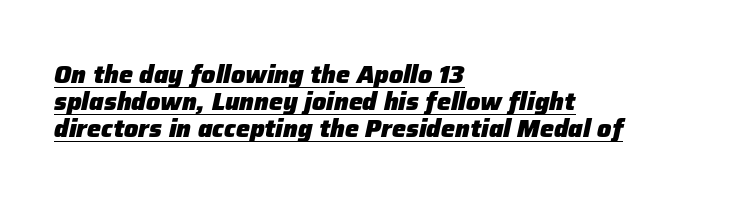
A continuous stroke trails under the words, as in a hyperlink. The rendering keeps characters at their native spacing. This is oblique type, the kind used for emphasis or titles. Alignment: flush left. Notice how descenders almost collide with the ascenders below — that's tight leading. The face used here has the dense, thick strokes of a bold.
